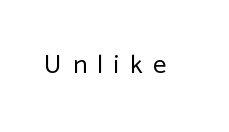
Letter spacing: wide. Has an underline been added? It has not. A typesetter would mark this as roman, not italic. No heavy texture on the line: the type isn't bold.
